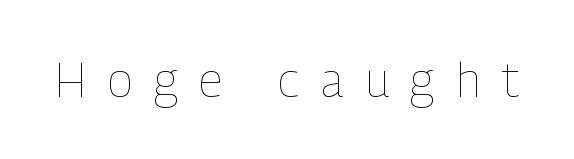
Q: Is the text bold? A: No.
Q: Is the text italic (slanted)? A: No, it is upright.
Q: Is the text underlined? A: No.
Q: Is the spacing between letters normal or unusually wide? A: Unusually wide.
Q: Width (condensed, normal, or wide)? A: Condensed.
Q: Stroke contrast? A: Low.
Q: x-height? A: Medium.
Q: Monospaced? A: No.
